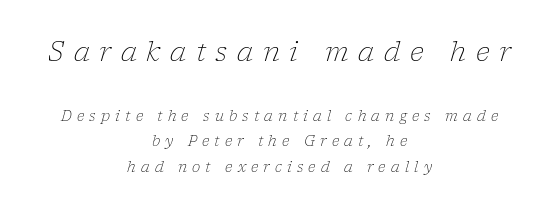
What stands out about the letter spacing? Its width — letters are far apart. The face used here has a pronounced slope to its letters. Compare the two chunks: the upper has the greater cap height. Has an underline been added? It has not. If you folded the block vertically in half, each line would mirror itself in length.
